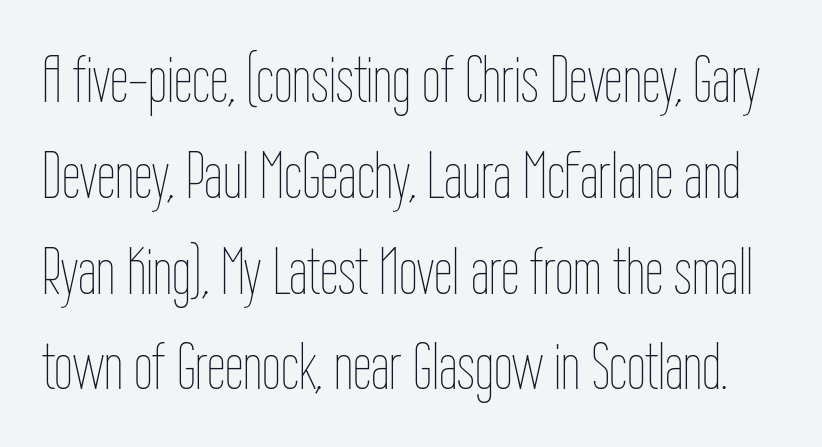
Q: Is the text bold? A: No.
Q: Is the text italic (slanted)? A: No, it is upright.
Q: Is the text underlined? A: No.
Q: Is the spacing between letters normal or unusually wide? A: Normal.
Q: Is the spacing between lines tight, normal or loose? A: Normal.
Q: Width (condensed, normal, or wide)? A: Condensed.
Q: Stroke contrast? A: Low.
Q: x-height? A: Medium.
Q: Monospaced? A: No.
